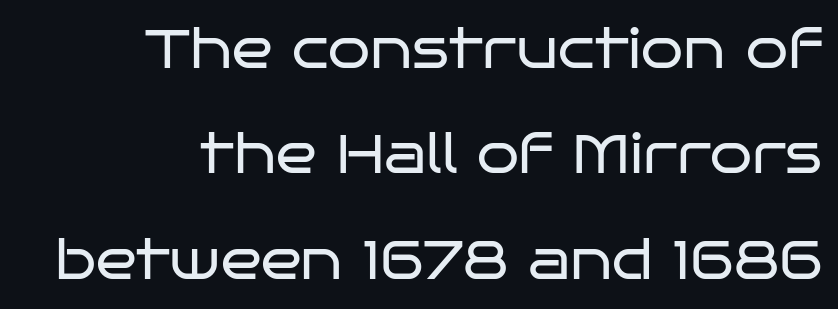
{"serif": "no", "italic": "no", "bold": "no", "weight": "regular", "width": "wide", "stroke_contrast": "low", "x_height": "large", "monospaced": "no", "underline": "no", "align": "right", "line_spacing": "loose", "line_spacing_ratio": 1.95, "letter_spacing": "normal", "letter_spacing_em": 0.0, "glyph_px": 54}
